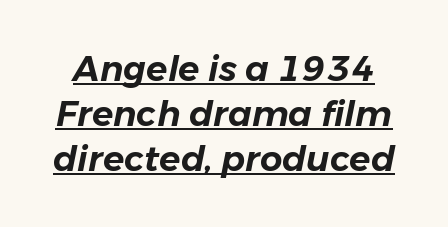
Q: Is the text italic (slanted)? A: Yes, it leans right by about 11 degrees.
Q: Is the text underlined? A: Yes.
Q: Is the spacing between letters normal or unusually wide? A: Normal.
Q: Is the spacing between lines tight, normal or loose? A: Normal.
Q: Width (condensed, normal, or wide)? A: Normal.
Q: Stroke contrast? A: Low.
Q: x-height? A: Medium.
Q: Monospaced? A: No.
